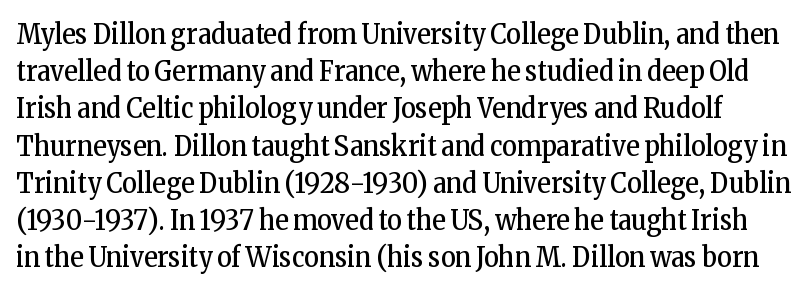
The image shows 28 px regular-weight, condensed serif type, upright; set normal line spacing (1.33x), normal letter spacing, not underlined; low stroke contrast and a medium x-height.
